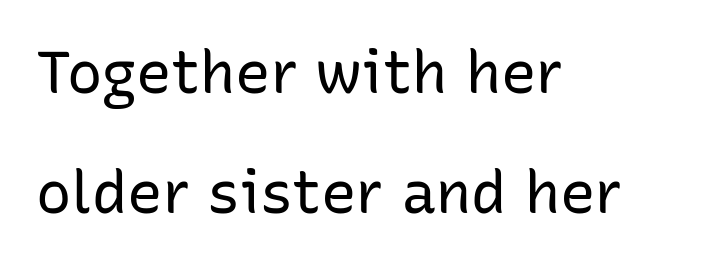
{"serif": "no", "italic": "no", "bold": "no", "weight": "regular", "width": "normal", "stroke_contrast": "low", "x_height": "medium", "monospaced": "no", "underline": "no", "align": "left", "line_spacing": "loose", "line_spacing_ratio": 2.04, "letter_spacing": "normal", "letter_spacing_em": 0.0, "glyph_px": 59}
